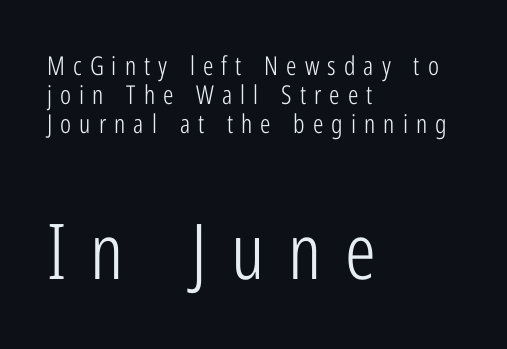
The image shows 77 px light, condensed sans-serif type, upright; set left-aligned, tight line spacing (1.12x), unusually wide letter spacing (+0.31 em), not underlined; the second (bottom) block is 2.96x larger; low stroke contrast and a medium x-height.
